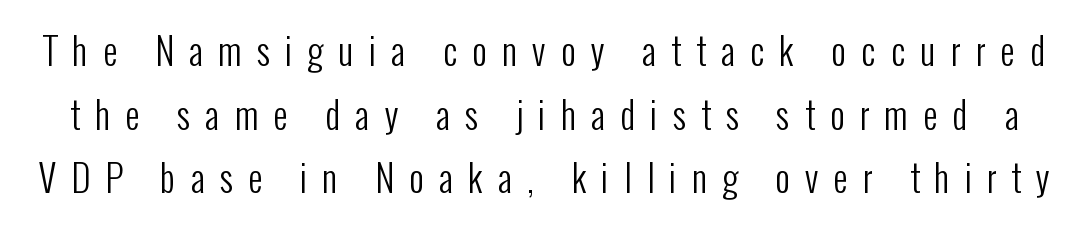
{"serif": "no", "italic": "no", "bold": "no", "weight": "regular", "width": "condensed", "stroke_contrast": "low", "x_height": "medium", "monospaced": "no", "underline": "no", "line_spacing_ratio": 1.77, "letter_spacing": "wide", "letter_spacing_em": 0.42, "glyph_px": 36}
